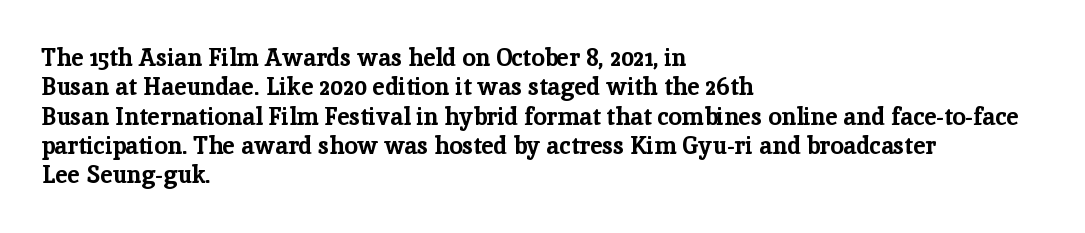
The image shows 24 px bold type, upright; set left-aligned, line spacing 1.22x, normal letter spacing, not underlined.
